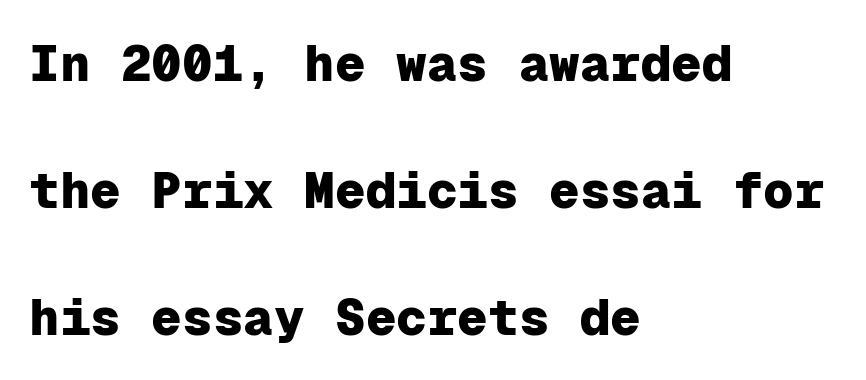
Q: Is the text bold? A: Yes.
Q: Is the text italic (slanted)? A: No, it is upright.
Q: Is the typeface a serif or a sans-serif typeface? A: Sans-serif.
Q: Is the text underlined? A: No.
Q: How is the paragraph aligned? A: Left-aligned.
Q: Is the spacing between letters normal or unusually wide? A: Normal.
Q: Is the spacing between lines tight, normal or loose? A: Loose.
Q: Width (condensed, normal, or wide)? A: Normal.
Q: Stroke contrast? A: Low.
Q: x-height? A: Medium.
Q: Monospaced? A: Yes.
